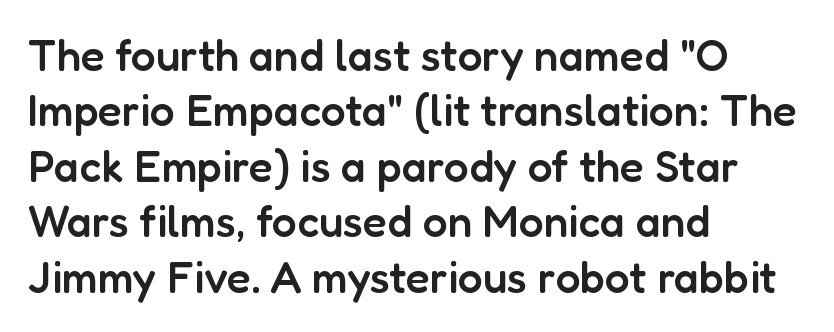
The image shows 44 px semibold sans-serif type, upright; set left-aligned, normal line spacing (1.26x), normal letter spacing, not underlined; low stroke contrast and a medium x-height.
